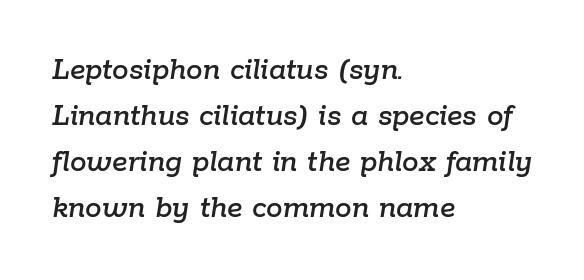
{"italic": "yes", "lean": "right", "slant_degrees": 9, "width": "normal", "stroke_contrast": "low", "x_height": "medium", "monospaced": "no", "underline": "no", "align": "left", "line_spacing": "normal", "line_spacing_ratio": 1.39, "letter_spacing": "normal", "letter_spacing_em": 0.0, "glyph_px": 33}
